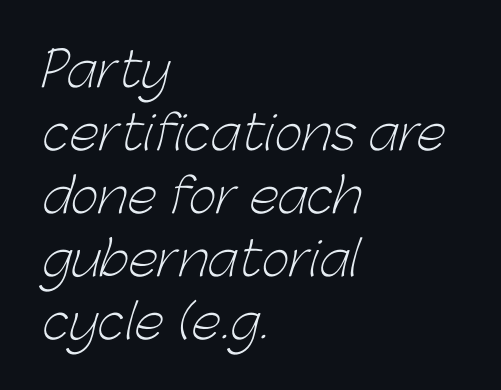
The designer went with a sans here, leaving each stem footless. Think standard paragraph weight, or any step lighter than that. If you drew a ruler down the left edge, every line would touch it. Summary of vertical rhythm: regular, with standard interline spacing. Compared with typical body copy, the letter spacing here is the same.
